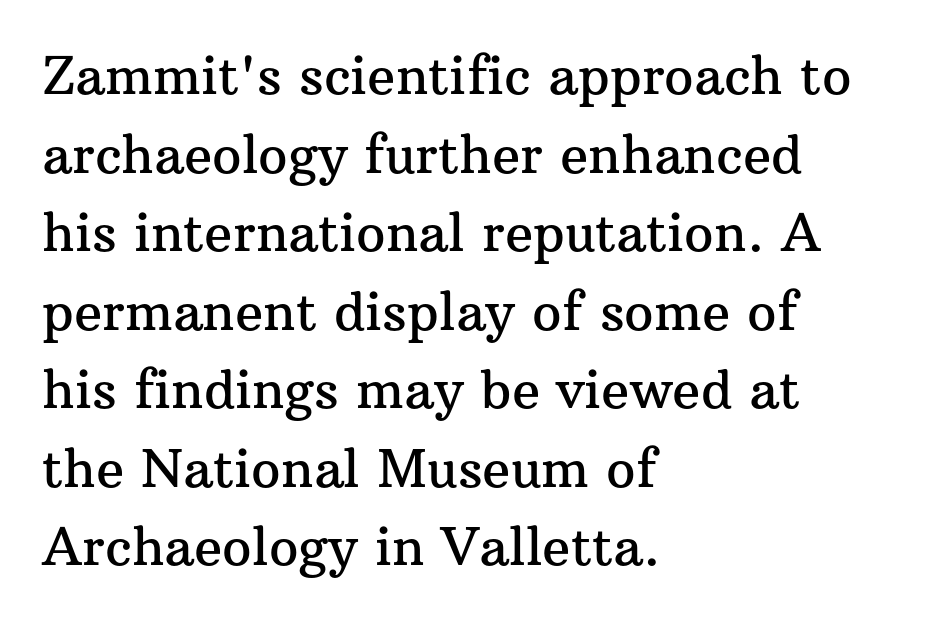
{"serif": "yes", "italic": "no", "width": "normal", "stroke_contrast": "medium", "x_height": "medium", "monospaced": "no", "underline": "no", "align": "left", "line_spacing": "normal", "line_spacing_ratio": 1.51, "letter_spacing": "normal", "letter_spacing_em": 0.0, "glyph_px": 52}
